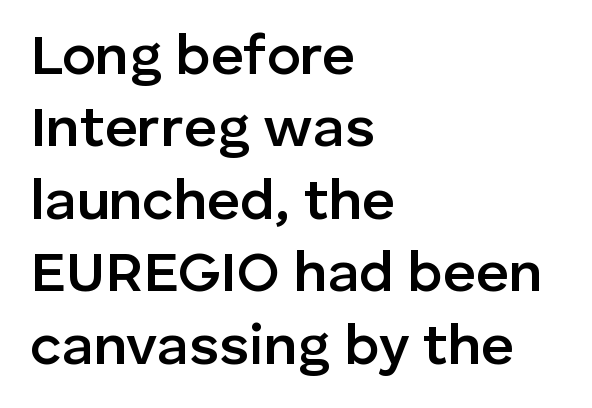
{"serif": "no", "italic": "no", "bold": "semi", "weight": "semibold", "width": "normal", "stroke_contrast": "low", "x_height": "medium", "monospaced": "no", "underline": "no", "align": "left", "line_spacing": "normal", "line_spacing_ratio": 1.27, "letter_spacing": "normal", "letter_spacing_em": 0.0, "glyph_px": 57}
